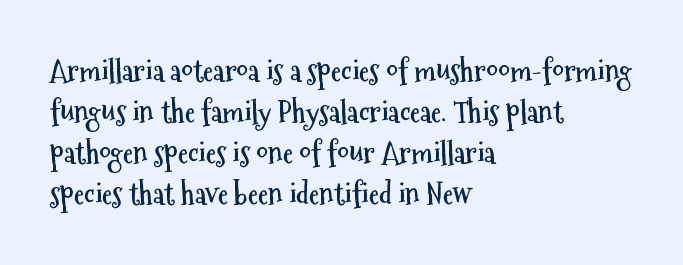
Q: Is the text bold? A: Yes.
Q: Is the text italic (slanted)? A: No, it is upright.
Q: Is the typeface a serif or a sans-serif typeface? A: Sans-serif.
Q: Is the text underlined? A: No.
Q: How is the paragraph aligned? A: Left-aligned.
Q: Is the spacing between letters normal or unusually wide? A: Normal.
Q: Is the spacing between lines tight, normal or loose? A: Normal.
Q: Width (condensed, normal, or wide)? A: Condensed.
Q: Stroke contrast? A: Medium.
Q: x-height? A: Medium.
Q: Monospaced? A: No.
